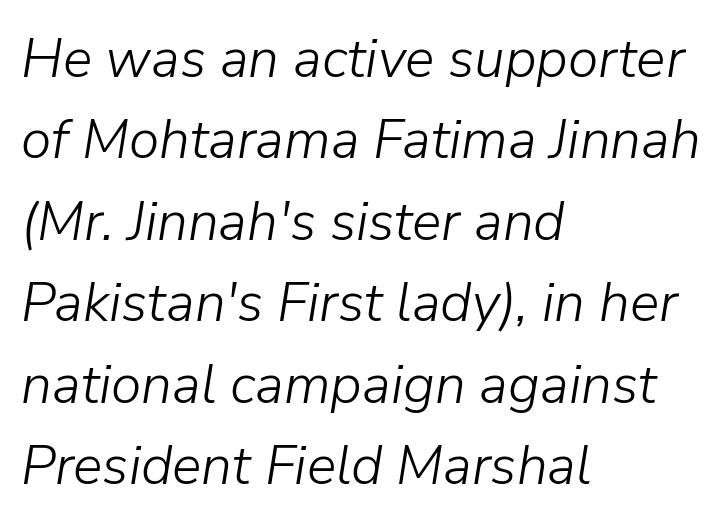
If you drew a line through each stem, it would be angled. Beneath every word, the page is bare. All the whitespace from short lines collects on the right. The face used here is rendered with its standard letterfit. Here the designer chose a conventional face with non-uniform glyph widths.
